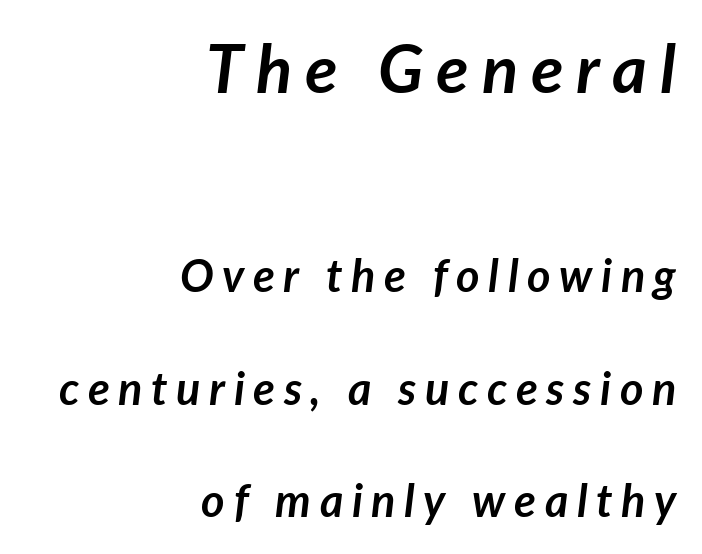
The image shows 67 px semibold type, italic (leaning right); set right-aligned, loose line spacing (2.5x), not underlined; the first (top) block is 1.49x larger; low stroke contrast and a medium x-height.
